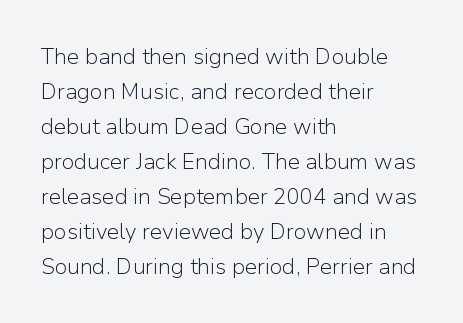
Q: Is the text bold? A: No.
Q: Is the text italic (slanted)? A: No, it is upright.
Q: Is the text underlined? A: No.
Q: How is the paragraph aligned? A: Left-aligned.
Q: Is the spacing between letters normal or unusually wide? A: Normal.
Q: Is the spacing between lines tight, normal or loose? A: Normal.
